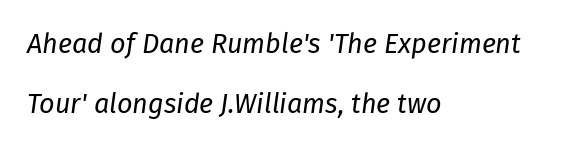
{"italic": "yes", "lean": "right", "slant_degrees": 8, "bold": "no", "underline": "no", "align": "left", "line_spacing": "loose", "line_spacing_ratio": 2.21, "letter_spacing": "normal", "letter_spacing_em": 0.0, "glyph_px": 27}
